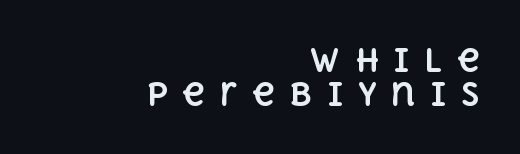
Q: Is the text bold? A: Yes.
Q: Is the text italic (slanted)? A: No, it is upright.
Q: Is the text underlined? A: No.
Q: How is the paragraph aligned? A: Right-aligned.
Q: Is the spacing between letters normal or unusually wide? A: Unusually wide.
Q: Is the spacing between lines tight, normal or loose? A: Tight.
Q: Width (condensed, normal, or wide)? A: Normal.
Q: x-height? A: Large.
Q: Monospaced? A: No.
